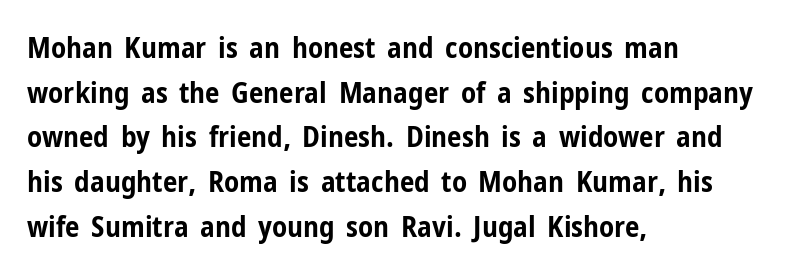
Successive baselines arrive at the customary interval. Each word holds together tightly as a unit, with standard inter-letter gaps. The paragraph shown leans on its left margin. Serif or sans? Sans — the stroke terminals are bare.
